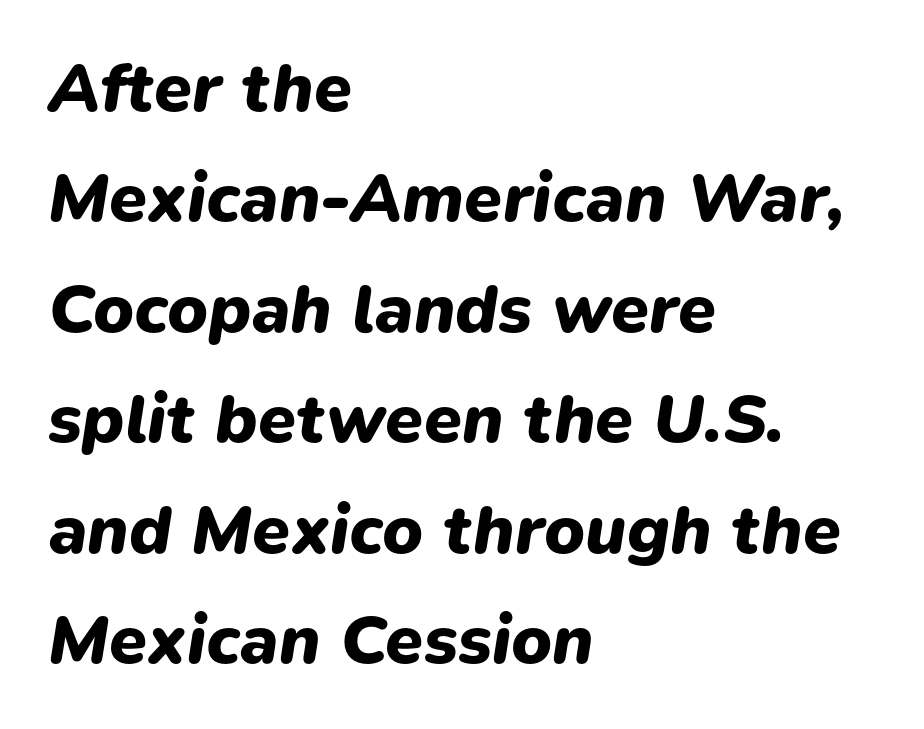
These lines sit exactly where default settings would place them. Is the type slanted? Yes — the strokes lean at a clear angle. The rendering anchors every line to the left-hand side. Bold? Absolutely — the strokes are thick and heavy. A typesetter would call this proportional, since set widths differ per character. The gaps between neighbouring characters are ordinary and unremarkable.
